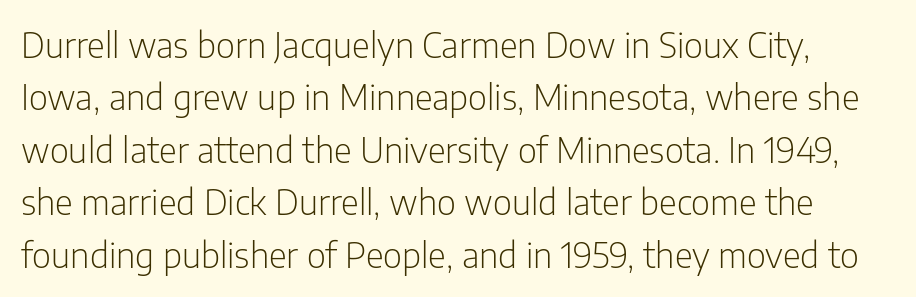
The image shows 35 px light, condensed sans-serif type, upright; set normal line spacing (1.5x), normal letter spacing, not underlined; low stroke contrast and a medium x-height.
